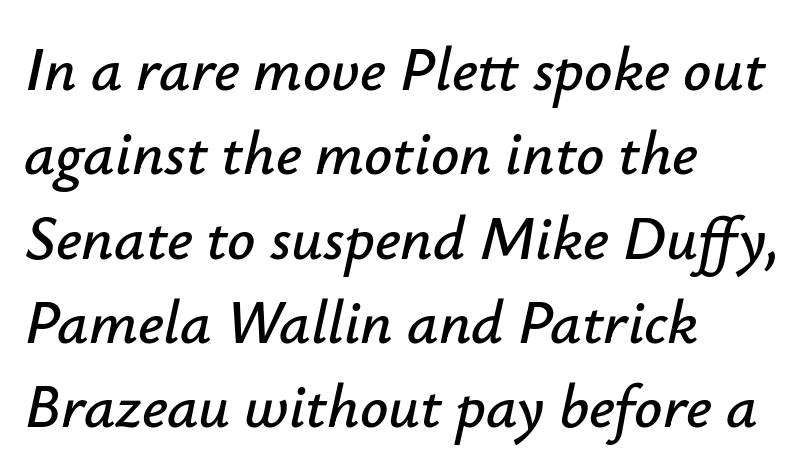
The image shows 62 px text type, italic (leaning right); set left-aligned, normal line spacing (1.36x), normal letter spacing, not underlined; low stroke contrast and a small x-height.
